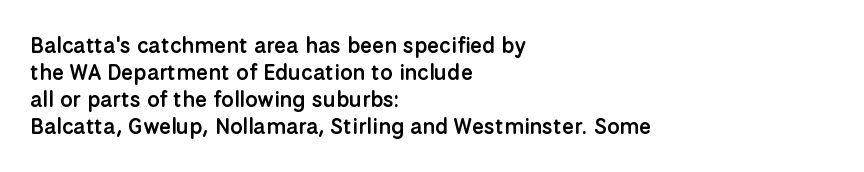
The image shows 22 px text type, upright; set left-aligned, line spacing 1.23x, normal letter spacing, not underlined.
